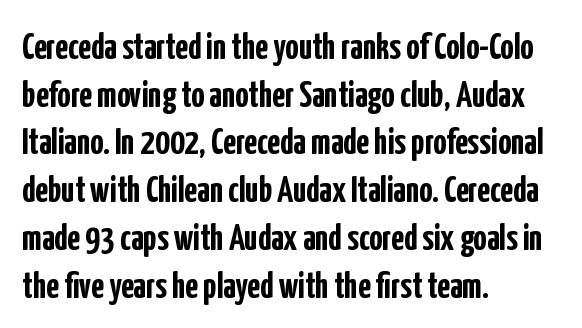
The image shows 37 px semibold, condensed sans-serif type, upright; set left-aligned, normal line spacing (1.29x), normal letter spacing, not underlined; low stroke contrast and a medium x-height.
